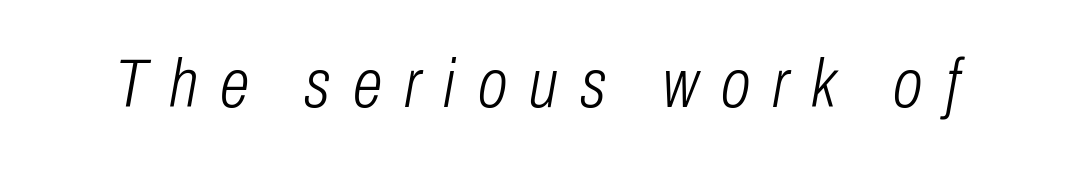
Q: Is the text bold? A: No.
Q: Is the text italic (slanted)? A: Yes, it leans right by about 10 degrees.
Q: Is the text underlined? A: No.
Q: Is the spacing between letters normal or unusually wide? A: Unusually wide.
Q: Width (condensed, normal, or wide)? A: Condensed.
Q: Stroke contrast? A: Low.
Q: x-height? A: Medium.
Q: Monospaced? A: No.
